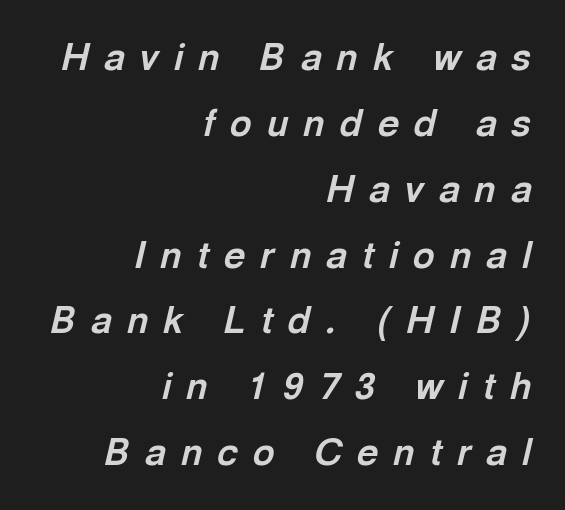
The setting favours the right margin, as signatures and pull-quotes sometimes do. The font's italic variant was chosen for this text. No word sits above an underline. Thick stems and heavy bowls — unmistakably bold.
